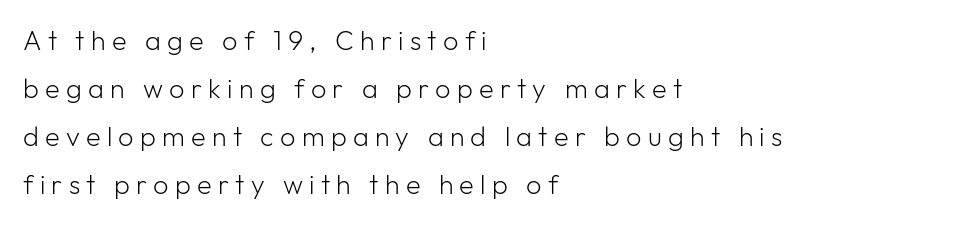
The image shows 27 px text type, upright; set left-aligned, line spacing 1.78x, unusually wide letter spacing (+0.23 em), not underlined.
